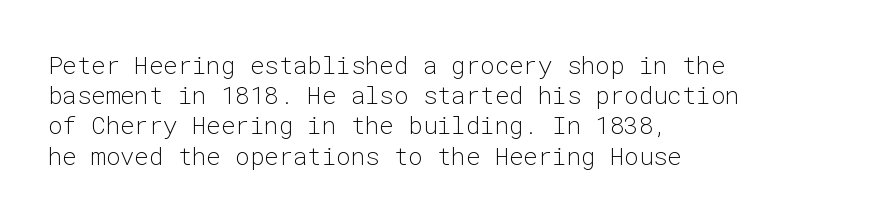
{"italic": "no", "bold": "no", "underline": "no", "align": "left", "line_spacing": "normal", "line_spacing_ratio": 1.26, "letter_spacing": "normal", "letter_spacing_em": 0.0, "glyph_px": 24}
